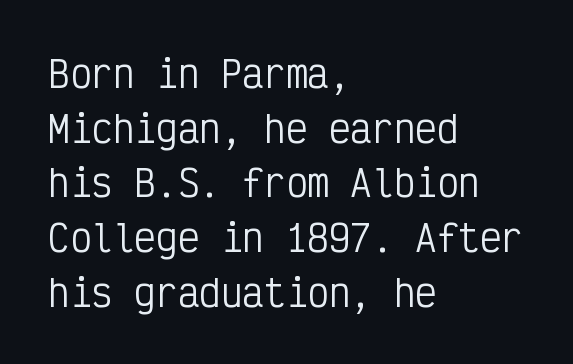
Baseline-to-baseline distance is the conventional proportion of letter height. Underline: absent. Visually the block forms a straight wall on the left and a jagged coastline on the right. A typesetter would call this monospace, since all characters share one set width. Does extra space separate the letters? No, they use regular spacing. The passage shown is not bold in any degree.
